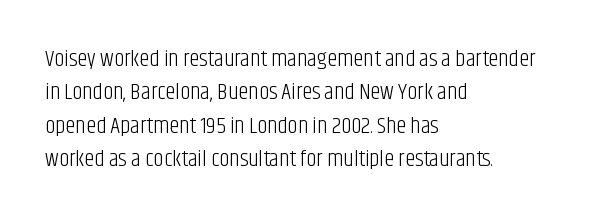
Q: Is the text bold? A: No.
Q: Is the text italic (slanted)? A: No, it is upright.
Q: Is the text underlined? A: No.
Q: How is the paragraph aligned? A: Left-aligned.
Q: Is the spacing between letters normal or unusually wide? A: Normal.
Q: Is the spacing between lines tight, normal or loose? A: Normal.
